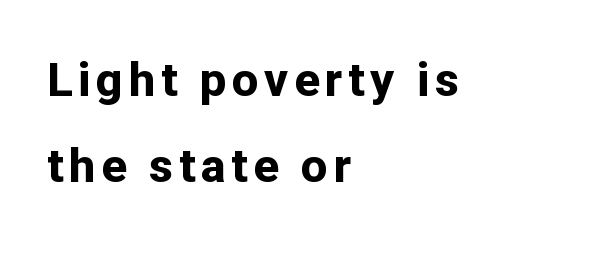
Q: Is the text bold? A: Yes.
Q: Is the text italic (slanted)? A: No, it is upright.
Q: Is the typeface a serif or a sans-serif typeface? A: Sans-serif.
Q: Is the text underlined? A: No.
Q: How is the paragraph aligned? A: Left-aligned.
Q: Width (condensed, normal, or wide)? A: Normal.
Q: Stroke contrast? A: Low.
Q: x-height? A: Medium.
Q: Monospaced? A: No.
